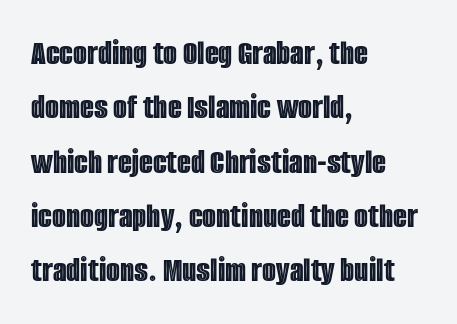
The image shows 36 px condensed type, upright; set left-aligned, normal line spacing (1.51x), normal letter spacing, not underlined; a large x-height.
